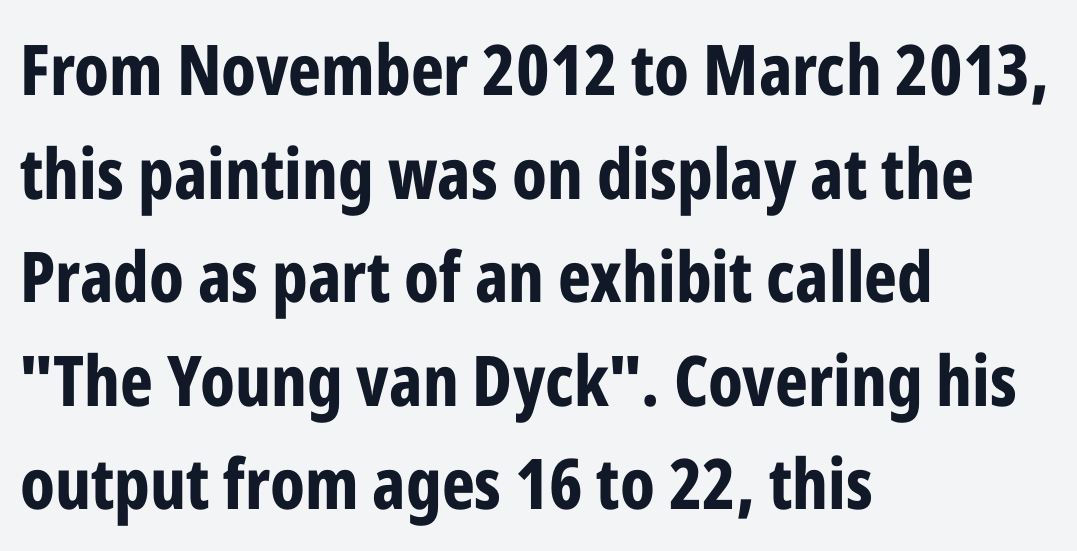
This is sans-serif lettering, the kind often seen on screens and signage. Compared with typical paragraphs, the rows here are spaced about the same. The lettering holds an erect, upright posture throughout. The paragraph shown leans on its left margin. Plain, unruled lines of type. The letters advance in unequal steps, a hallmark of proportional type.
